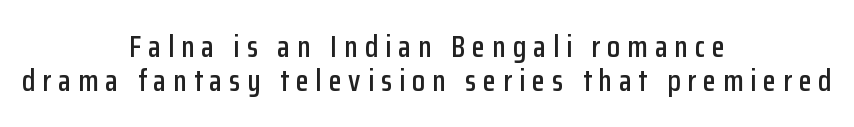
{"serif": "no", "italic": "no", "width": "condensed", "stroke_contrast": "low", "x_height": "medium", "monospaced": "no", "underline": "no", "align": "center", "line_spacing": "tight", "line_spacing_ratio": 1.13, "letter_spacing": "wide", "letter_spacing_em": 0.23, "glyph_px": 30}
